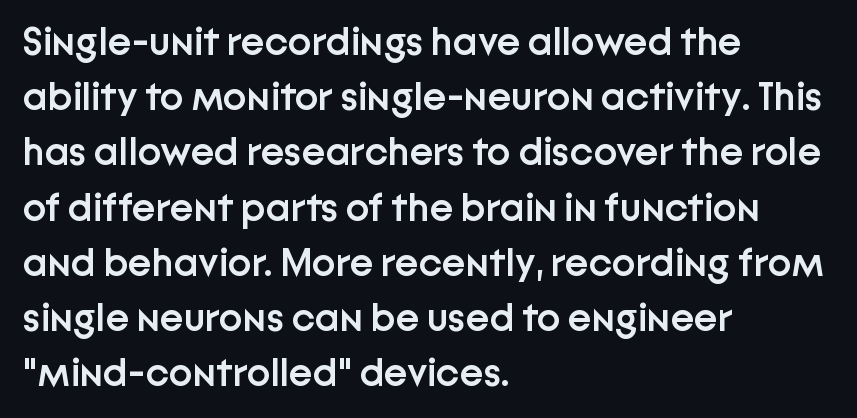
Q: Is the text bold? A: Semi-bold.
Q: Is the text italic (slanted)? A: No, it is upright.
Q: Is the typeface a serif or a sans-serif typeface? A: Sans-serif.
Q: Is the text underlined? A: No.
Q: How is the paragraph aligned? A: Left-aligned.
Q: Is the spacing between letters normal or unusually wide? A: Normal.
Q: Is the spacing between lines tight, normal or loose? A: Normal.
Q: Width (condensed, normal, or wide)? A: Normal.
Q: Stroke contrast? A: Low.
Q: x-height? A: Medium.
Q: Monospaced? A: No.
